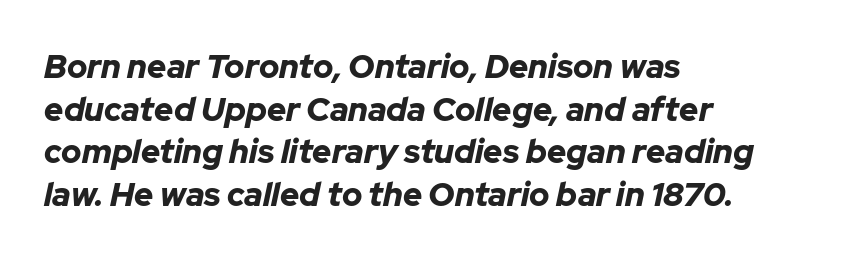
The rendering anchors every line to the left-hand side. Chunky letters — that's bold for sure. Does the lettering tilt? It does — this is italic. This sample has the flowing, uneven cadence of proportional lettering.
